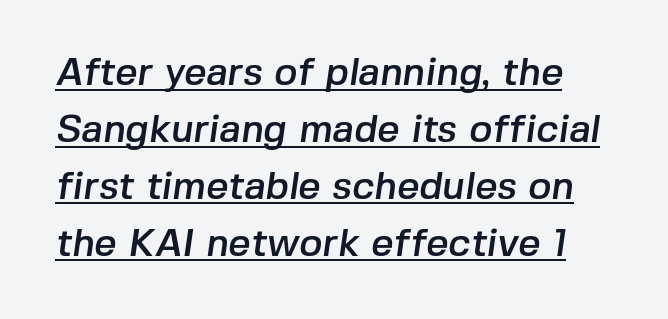
{"serif": "no", "width": "normal", "stroke_contrast": "low", "x_height": "medium", "monospaced": "no", "underline": "yes", "line_spacing": "normal", "line_spacing_ratio": 1.46, "letter_spacing": "normal", "letter_spacing_em": 0.0, "glyph_px": 39}
